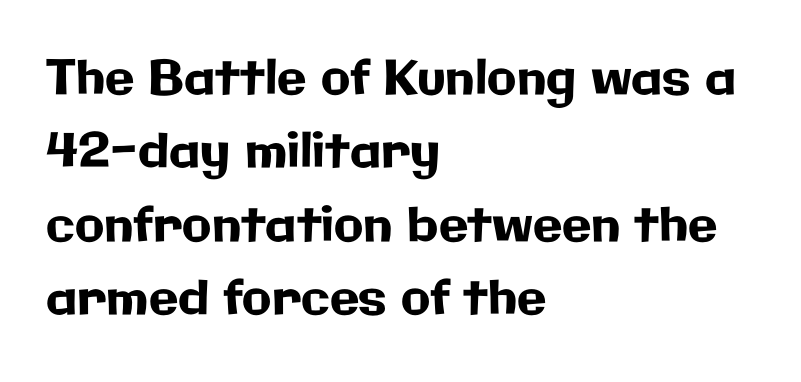
Is the letter spacing exaggerated? No — it looks like the ordinary default. One glance says typical: line gaps are just what's usual. The letters advance in unequal steps, a hallmark of proportional type. Classification — sans serif. The area under the type is left untouched. It's the straight-up-and-down kind of type.
